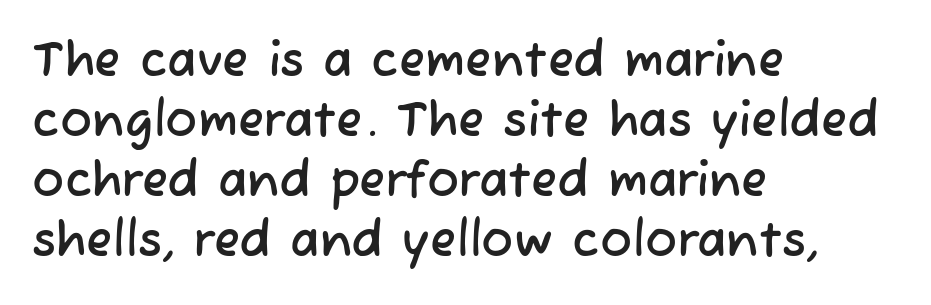
The image shows 48 px sans-serif type; set left-aligned, normal line spacing (1.25x), normal letter spacing, not underlined; low stroke contrast and a medium x-height.
